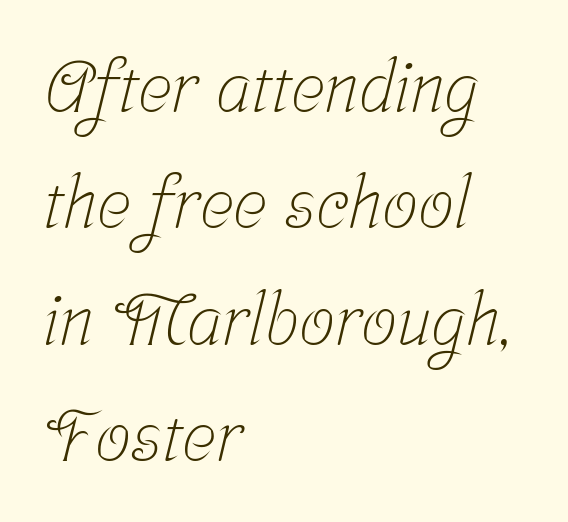
{"serif": "yes", "bold": "no", "weight": "light", "width": "condensed", "stroke_contrast": "low", "x_height": "medium", "monospaced": "no", "underline": "no", "align": "left", "line_spacing": "normal", "line_spacing_ratio": 1.64, "letter_spacing": "normal", "letter_spacing_em": 0.0, "glyph_px": 71}
